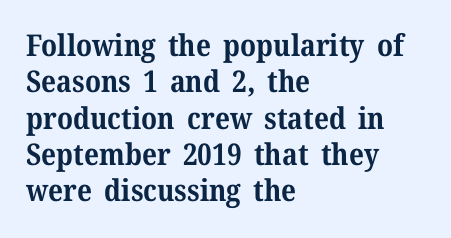
The face used here is proportionally spaced, like ordinary book or web type. These lines keep a tight, regular rhythm from letter to letter. I'd describe the lettering as bold — thick and assertive. Unlike a clean sans, this face finishes its strokes with serifs. The passage shown is not underscored anywhere.
